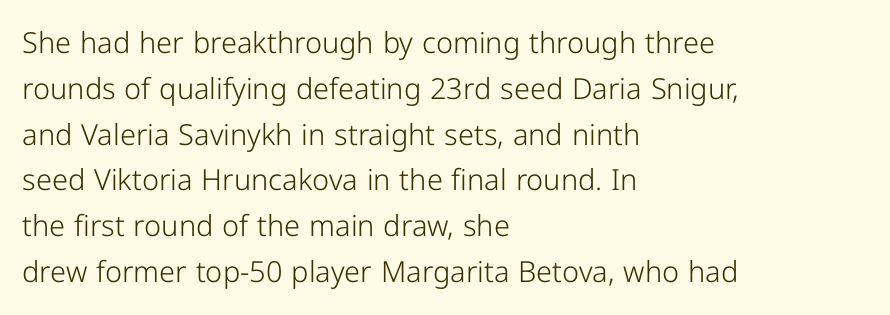
The image shows 29 px light sans-serif type, upright; set left-aligned, normal line spacing (1.58x), normal letter spacing, not underlined; low stroke contrast and a medium x-height.
